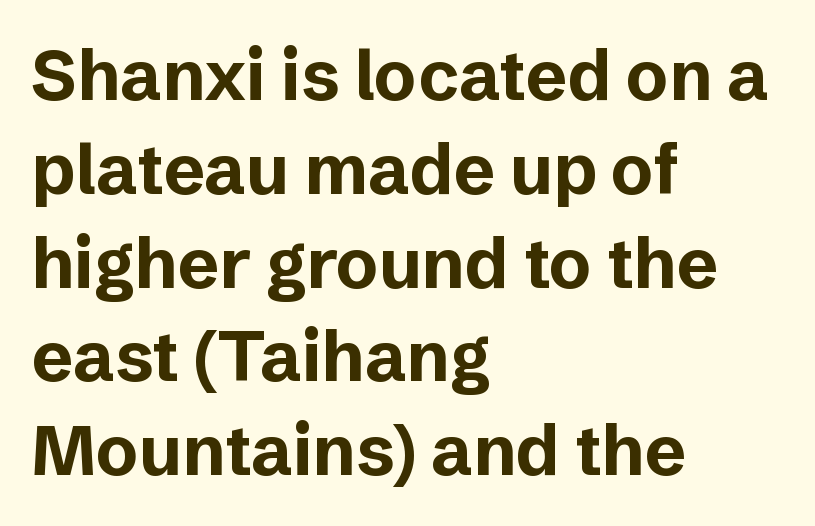
{"serif": "no", "italic": "no", "bold": "yes", "weight": "bold", "width": "normal", "stroke_contrast": "low", "x_height": "medium", "monospaced": "no", "underline": "no", "align": "left", "line_spacing": "normal", "line_spacing_ratio": 1.34, "letter_spacing": "normal", "letter_spacing_em": 0.0, "glyph_px": 70}
